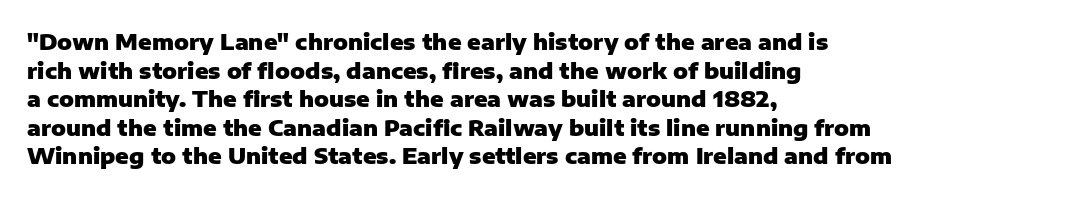
The image shows 22 px bold type, upright; set left-aligned, normal line spacing (1.3x), normal letter spacing, not underlined.
